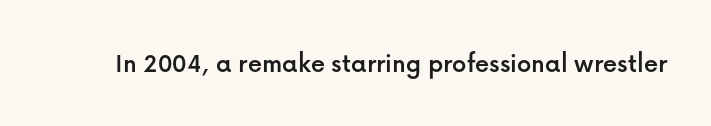
Tracking here is standard; glyphs follow each other at the usual distance. You can tell it's not italic because the verticals are truly vertical. Typographically, this falls in the sans-serif category. The letters advance in unequal steps, a hallmark of proportional type. No word sits above an underline.
